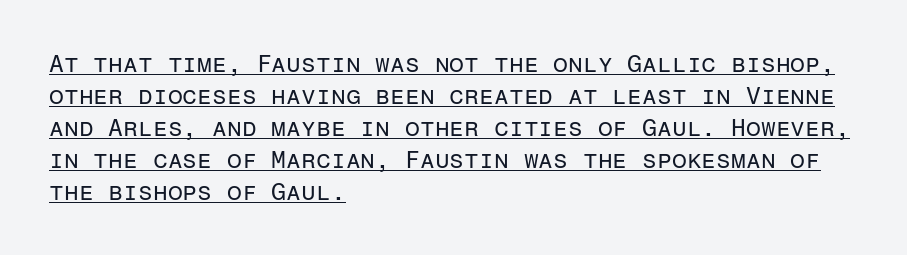
{"italic": "no", "bold": "no", "underline": "yes", "align": "left", "line_spacing": "normal", "line_spacing_ratio": 1.33, "letter_spacing": "normal", "letter_spacing_em": 0.0, "glyph_px": 24}
